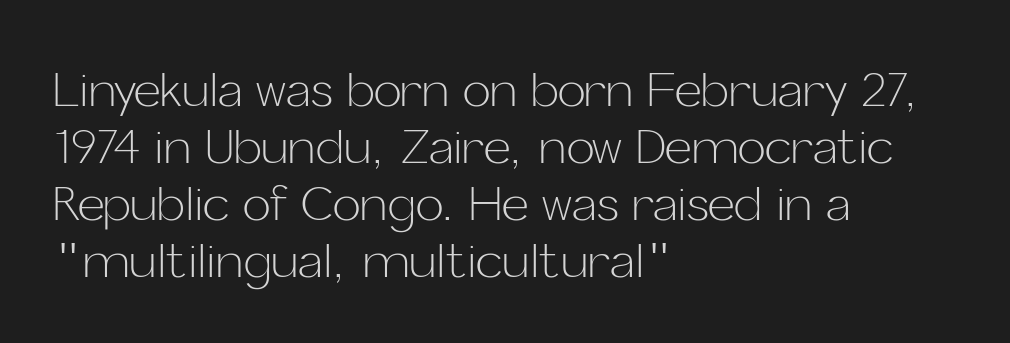
Q: Is the text bold? A: No.
Q: Is the text italic (slanted)? A: No, it is upright.
Q: Is the typeface a serif or a sans-serif typeface? A: Sans-serif.
Q: Is the text underlined? A: No.
Q: How is the paragraph aligned? A: Left-aligned.
Q: Is the spacing between letters normal or unusually wide? A: Normal.
Q: Width (condensed, normal, or wide)? A: Normal.
Q: Stroke contrast? A: Low.
Q: x-height? A: Medium.
Q: Monospaced? A: No.
